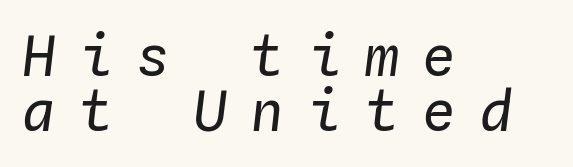
{"italic": "yes", "lean": "right", "slant_degrees": 4, "bold": "no", "weight": "regular", "width": "normal", "stroke_contrast": "low", "x_height": "medium", "monospaced": "yes", "underline": "no", "align": "left", "line_spacing": "tight", "line_spacing_ratio": 0.98, "letter_spacing": "wide", "letter_spacing_em": 0.42, "glyph_px": 56}
